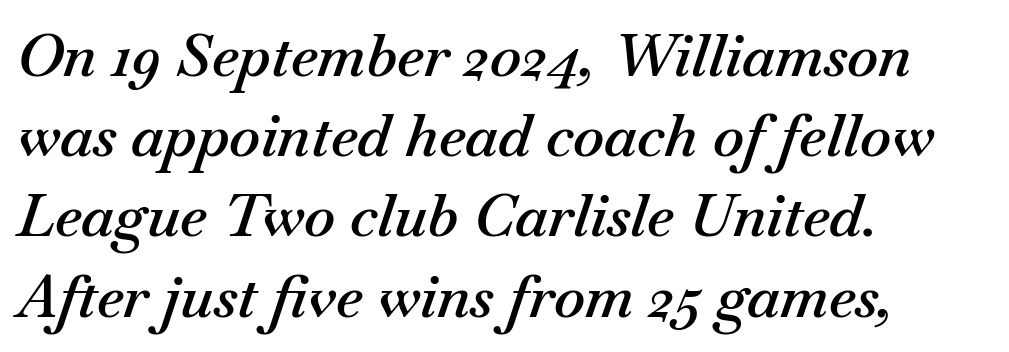
Q: Is the text bold? A: Semi-bold.
Q: Is the text italic (slanted)? A: Yes, it leans right by about 18 degrees.
Q: Is the text underlined? A: No.
Q: How is the paragraph aligned? A: Left-aligned.
Q: Is the spacing between letters normal or unusually wide? A: Normal.
Q: Is the spacing between lines tight, normal or loose? A: Normal.
Q: Width (condensed, normal, or wide)? A: Normal.
Q: Stroke contrast? A: Medium.
Q: x-height? A: Small.
Q: Monospaced? A: No.
